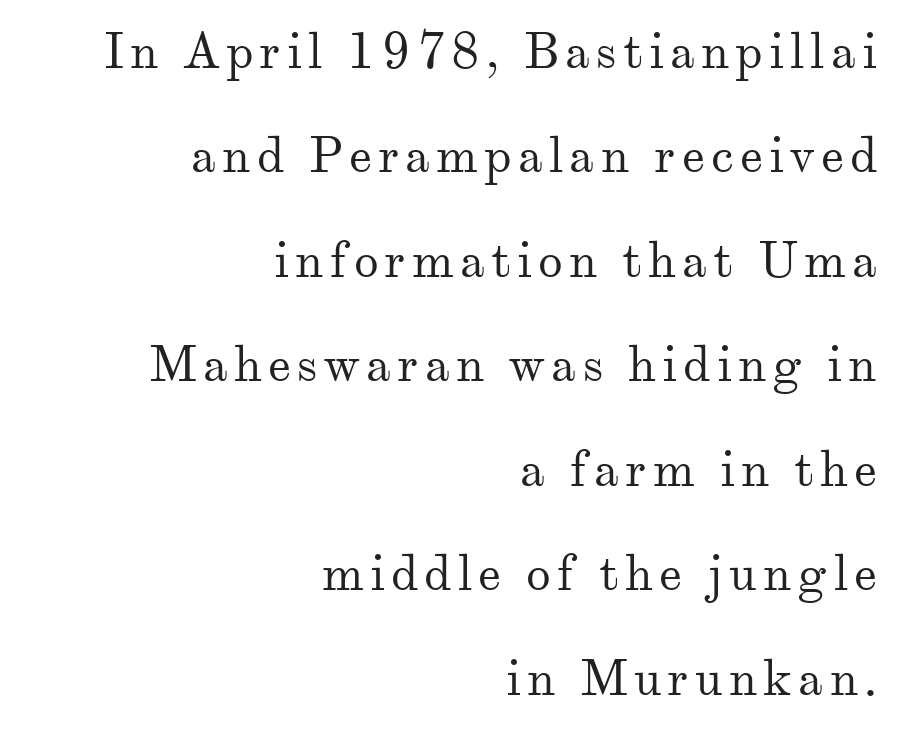
Q: Is the text bold? A: No.
Q: Is the text italic (slanted)? A: No, it is upright.
Q: Is the typeface a serif or a sans-serif typeface? A: Serif.
Q: Is the text underlined? A: No.
Q: How is the paragraph aligned? A: Right-aligned.
Q: Is the spacing between lines tight, normal or loose? A: Loose.
Q: Width (condensed, normal, or wide)? A: Normal.
Q: Stroke contrast? A: Medium.
Q: x-height? A: Small.
Q: Monospaced? A: No.
